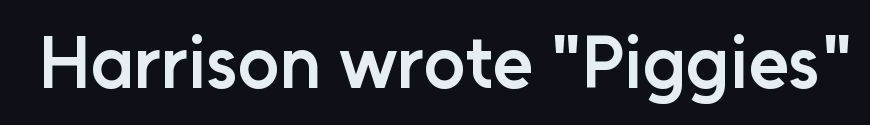
{"serif": "no", "italic": "no", "bold": "semi", "weight": "semibold", "width": "normal", "stroke_contrast": "low", "x_height": "medium", "monospaced": "no", "underline": "no", "letter_spacing": "normal", "letter_spacing_em": 0.0, "glyph_px": 73}
